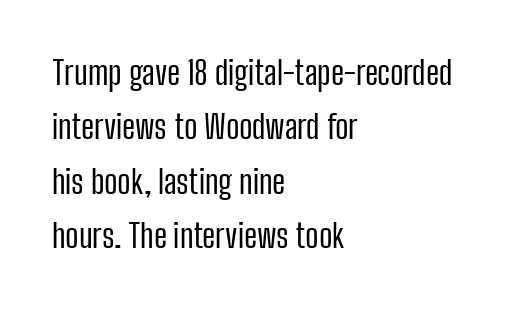
Q: Is the text bold? A: No.
Q: Is the text italic (slanted)? A: No, it is upright.
Q: Is the typeface a serif or a sans-serif typeface? A: Sans-serif.
Q: Is the text underlined? A: No.
Q: How is the paragraph aligned? A: Left-aligned.
Q: Is the spacing between letters normal or unusually wide? A: Normal.
Q: Is the spacing between lines tight, normal or loose? A: Normal.
Q: Width (condensed, normal, or wide)? A: Condensed.
Q: Stroke contrast? A: Low.
Q: x-height? A: Medium.
Q: Monospaced? A: No.
